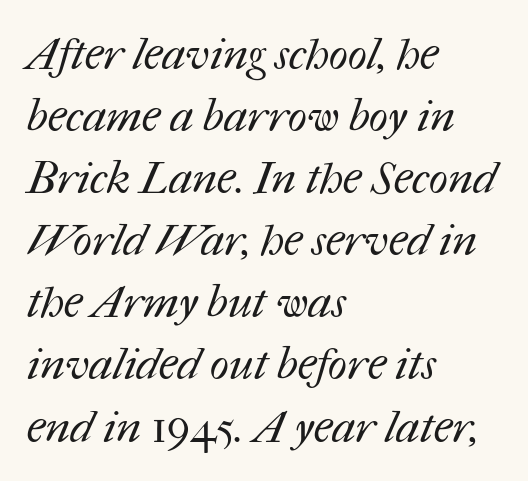
Q: Is the text bold? A: No.
Q: Is the text underlined? A: No.
Q: How is the paragraph aligned? A: Left-aligned.
Q: Is the spacing between letters normal or unusually wide? A: Normal.
Q: Is the spacing between lines tight, normal or loose? A: Normal.
Q: Width (condensed, normal, or wide)? A: Normal.
Q: Stroke contrast? A: Medium.
Q: x-height? A: Medium.
Q: Monospaced? A: No.
